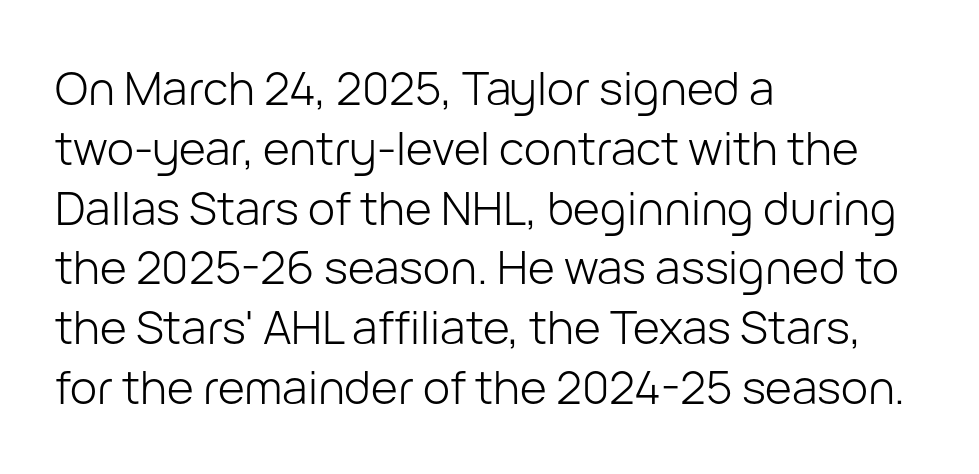
The image shows 46 px light sans-serif type, upright; set left-aligned, normal line spacing (1.3x), normal letter spacing, not underlined; low stroke contrast and a medium x-height.
